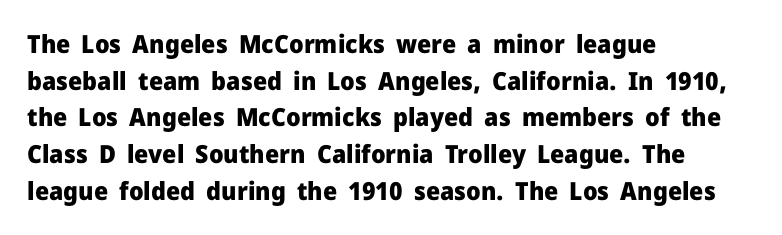
Compared with an ordinary text face, these strokes are far heavier — a full bold. Tall strokes in this sample are plumb rather than angled. Reading down the block, your eye returns to a fixed left position each line. The space directly below the letters is spotless. Leading matches the norm, producing a regular column. The type is set solid horizontally, with unmodified tracking.
